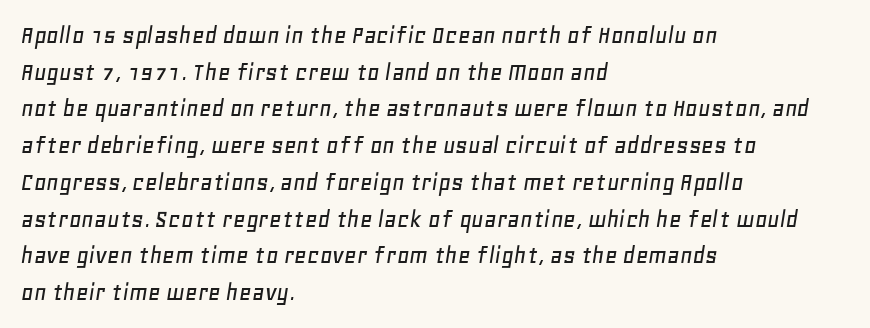
The axis of the letterforms is tilted away from vertical. Compared with typical body copy, the letter spacing here is the same. Just letters on the line, the space beneath them empty. Each new line begins a customary step beneath the previous one.
